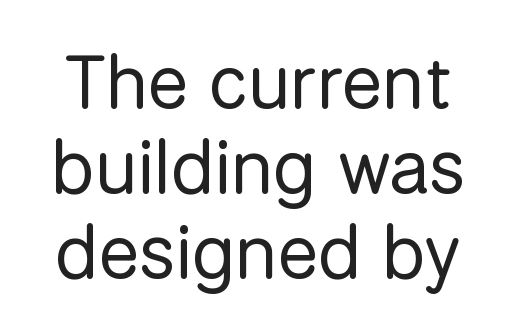
You could not count columns in this text — the font is proportionally spaced. No feet cap the strokes, marking this as sans-serif type. Decoration check: the copy has no underline. The leading is snug, giving the passage a crowded texture. Style check: upright.
